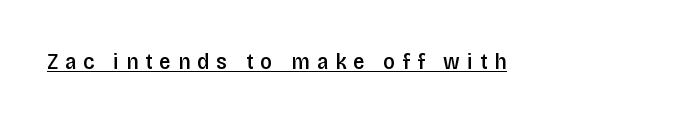
The image shows 23 px text type, upright; set unusually wide letter spacing (+0.3 em), underlined.
